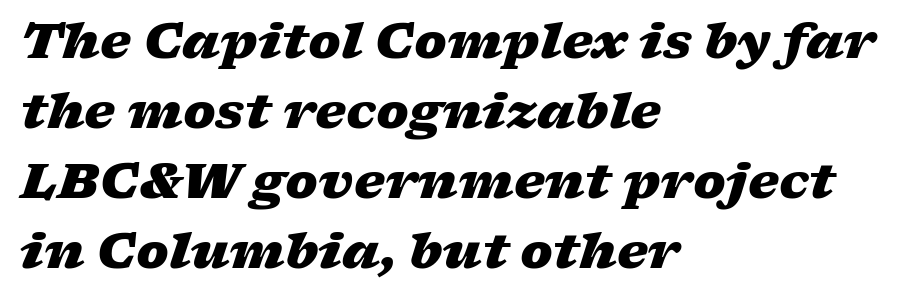
The image shows 49 px heavy, wide type, italic (leaning right); set left-aligned, normal line spacing (1.43x), normal letter spacing, not underlined; low stroke contrast and a medium x-height.
